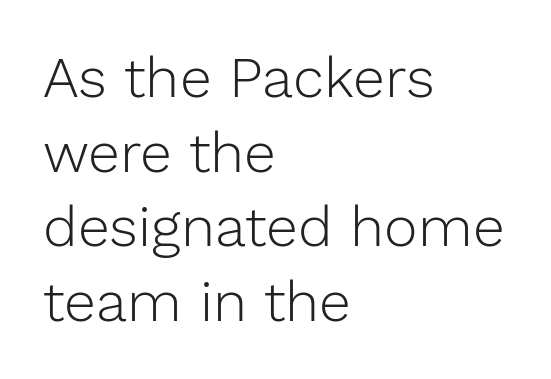
Q: Is the text bold? A: No.
Q: Is the text italic (slanted)? A: No, it is upright.
Q: Is the typeface a serif or a sans-serif typeface? A: Sans-serif.
Q: Is the text underlined? A: No.
Q: How is the paragraph aligned? A: Left-aligned.
Q: Is the spacing between letters normal or unusually wide? A: Normal.
Q: Is the spacing between lines tight, normal or loose? A: Normal.
Q: Width (condensed, normal, or wide)? A: Normal.
Q: Stroke contrast? A: Low.
Q: x-height? A: Medium.
Q: Monospaced? A: No.
